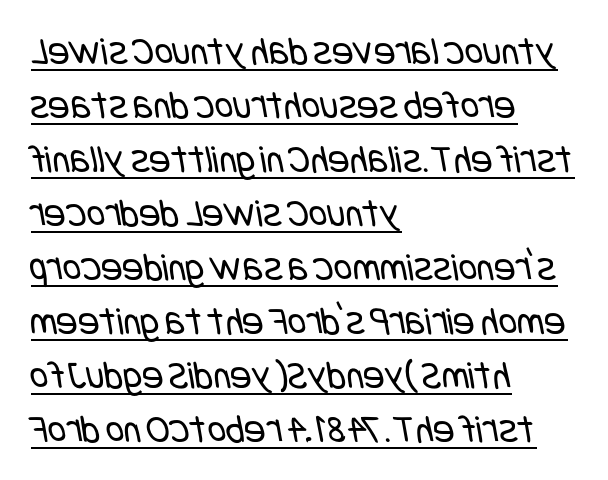
Q: Is the text bold? A: No.
Q: Is the typeface a serif or a sans-serif typeface? A: Sans-serif.
Q: Is the text underlined? A: Yes.
Q: How is the paragraph aligned? A: Left-aligned.
Q: Is the spacing between letters normal or unusually wide? A: Normal.
Q: Is the spacing between lines tight, normal or loose? A: Normal.
Q: Width (condensed, normal, or wide)? A: Condensed.
Q: Stroke contrast? A: Low.
Q: x-height? A: Large.
